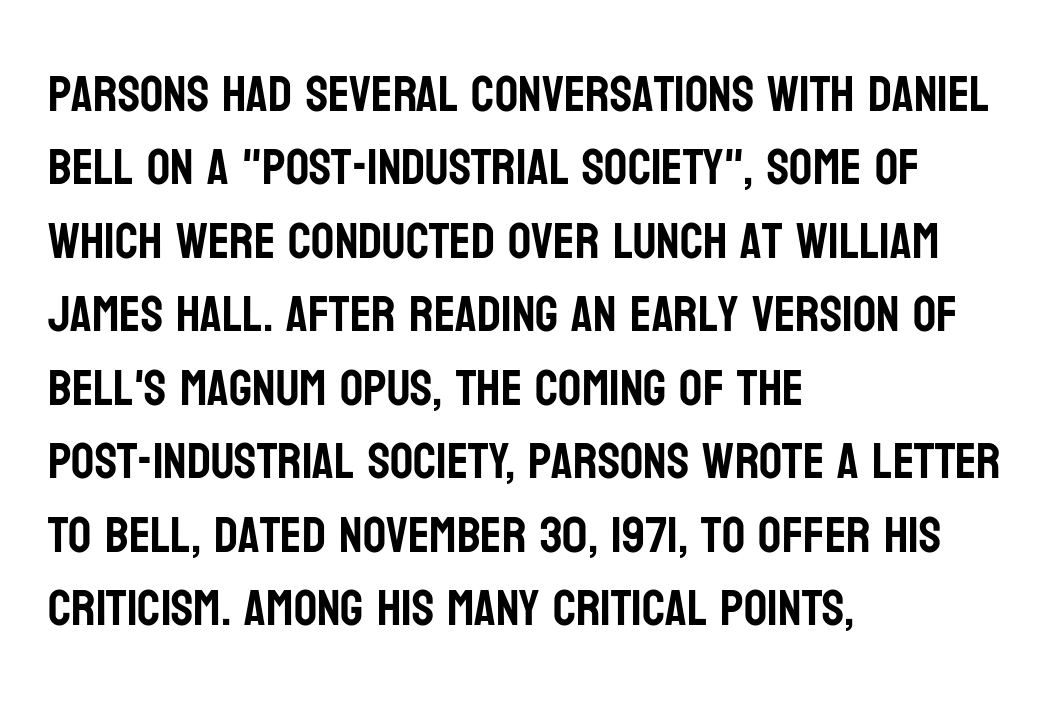
Q: Is the text italic (slanted)? A: No, it is upright.
Q: Is the typeface a serif or a sans-serif typeface? A: Sans-serif.
Q: Is the text underlined? A: No.
Q: How is the paragraph aligned? A: Left-aligned.
Q: Is the spacing between letters normal or unusually wide? A: Normal.
Q: Is the spacing between lines tight, normal or loose? A: Normal.
Q: Width (condensed, normal, or wide)? A: Condensed.
Q: Stroke contrast? A: Low.
Q: x-height? A: Large.
Q: Monospaced? A: No.
